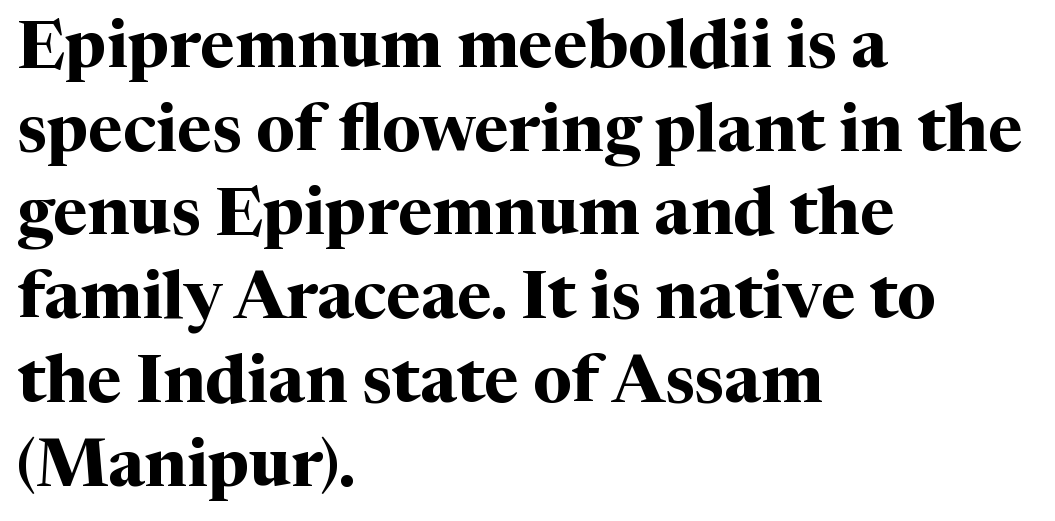
The image shows 67 px bold serif type, upright; set left-aligned, normal line spacing (1.25x), normal letter spacing, not underlined; medium stroke contrast and a medium x-height.
